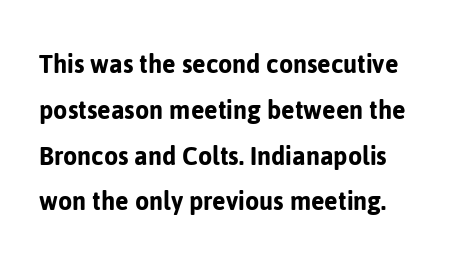
A clean baseline with only descenders dipping below it. Words appear dense and cohesive because spacing is normal. Quick note: not italic, upright. Evenly set lines give the paragraph a standard silhouette. Think of a printed novel: that variable character pitch is what you see here.
